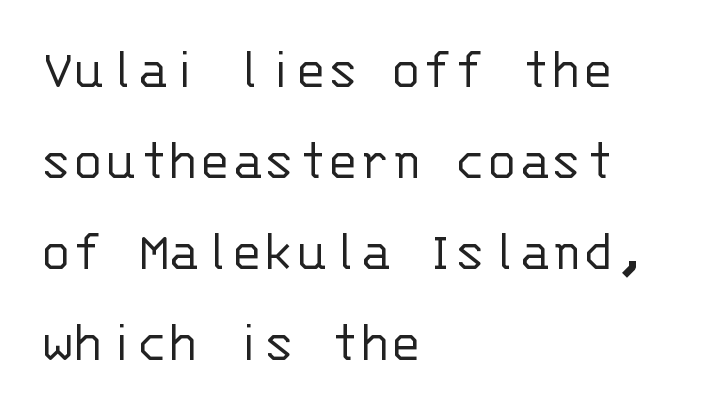
Q: Is the text bold? A: No.
Q: Is the text italic (slanted)? A: No, it is upright.
Q: Is the typeface a serif or a sans-serif typeface? A: Sans-serif.
Q: Is the text underlined? A: No.
Q: How is the paragraph aligned? A: Left-aligned.
Q: Is the spacing between letters normal or unusually wide? A: Normal.
Q: Is the spacing between lines tight, normal or loose? A: Normal.
Q: Width (condensed, normal, or wide)? A: Normal.
Q: Stroke contrast? A: Low.
Q: x-height? A: Large.
Q: Monospaced? A: Yes.
